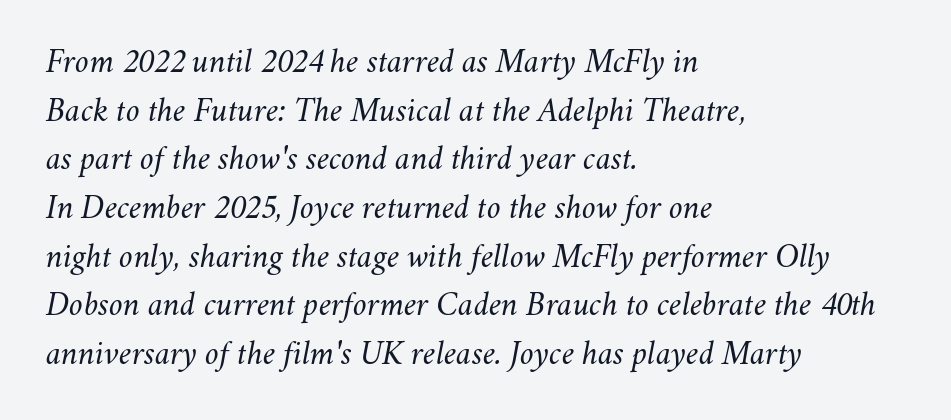
Horizontal bands of white between lines are of average thickness. In CSS terms this would be text-align: left. Heft: none added — not bold. In terms of letterspacing, this is plain default setting. Looks like regular typesetting: each glyph gets only the width it needs. Beneath every word, the page is bare.
